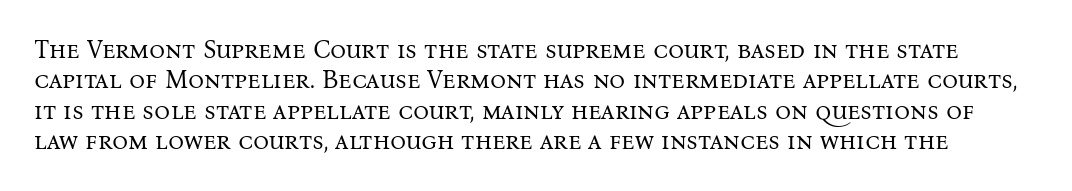
Q: Is the text bold? A: No.
Q: Is the text italic (slanted)? A: No, it is upright.
Q: Is the text underlined? A: No.
Q: Is the spacing between letters normal or unusually wide? A: Normal.
